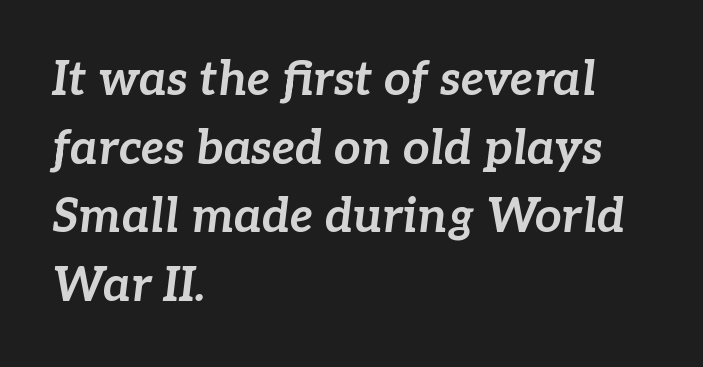
Varying glyph widths throughout — classic text-font behaviour. The letters sit at their default tracking, neither squeezed nor spread. The typesetter chose a ragged-right arrangement here. Type without underlining.
